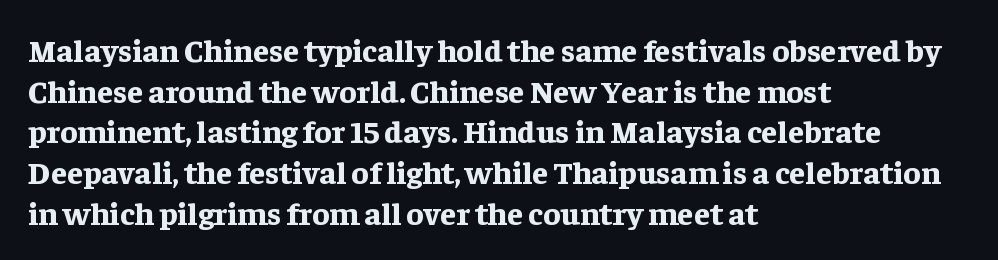
{"serif": "yes", "italic": "no", "bold": "yes", "weight": "bold", "width": "normal", "stroke_contrast": "low", "x_height": "medium", "monospaced": "no", "underline": "no", "align": "left", "line_spacing": "normal", "line_spacing_ratio": 1.27, "letter_spacing": "normal", "letter_spacing_em": 0.0, "glyph_px": 32}
